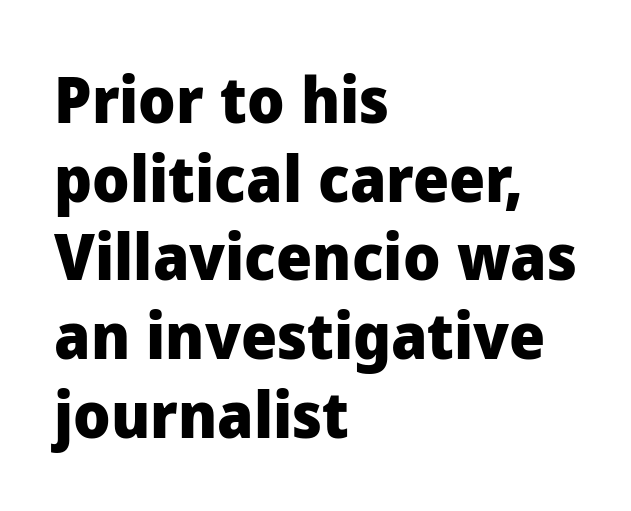
Q: Is the text bold? A: Yes.
Q: Is the text italic (slanted)? A: No, it is upright.
Q: Is the typeface a serif or a sans-serif typeface? A: Sans-serif.
Q: Is the text underlined? A: No.
Q: How is the paragraph aligned? A: Left-aligned.
Q: Is the spacing between letters normal or unusually wide? A: Normal.
Q: Width (condensed, normal, or wide)? A: Normal.
Q: Stroke contrast? A: Low.
Q: x-height? A: Medium.
Q: Monospaced? A: No.
